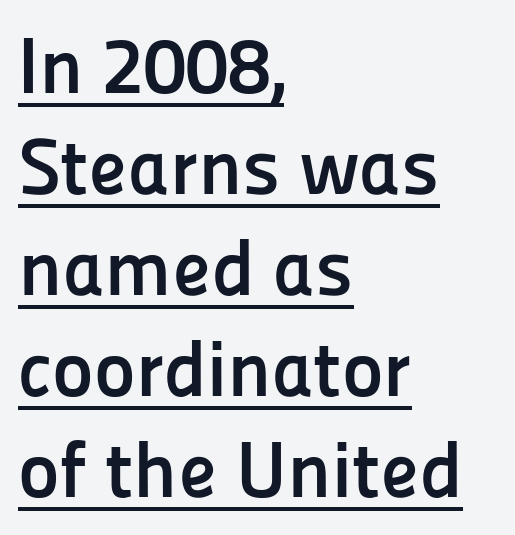
The characters look thick and weighty, a clear bold. Note the varied advance widths — an 'i' is clearly narrower than an 'm'. Does a line run under the words? Yes, clearly. The gaps between neighbouring characters are ordinary and unremarkable. Note: no serifs on the glyphs. The typography opts for an upright posture over an oblique one.
